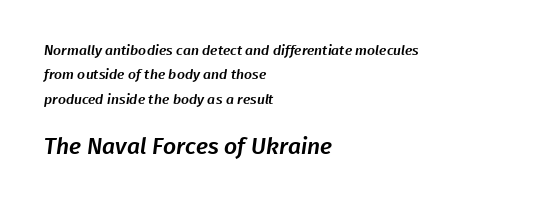
The image shows 23 px text type; set left-aligned, line spacing 1.74x, normal letter spacing, not underlined; the second (bottom) block is 1.64x larger.
